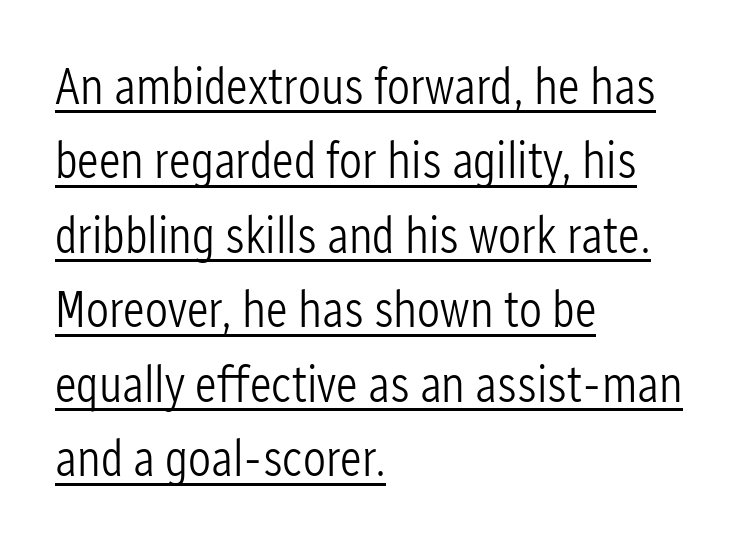
{"serif": "no", "italic": "no", "bold": "no", "weight": "light", "width": "condensed", "stroke_contrast": "low", "x_height": "medium", "monospaced": "no", "underline": "yes", "align": "left", "line_spacing": "normal", "line_spacing_ratio": 1.46, "letter_spacing": "normal", "letter_spacing_em": 0.0, "glyph_px": 51}
